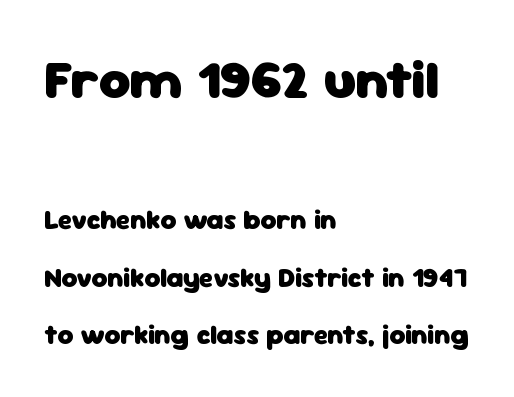
The designer went with a sans here, leaving each stem footless. Compared with typical paragraphs, the rows here are farther apart. Compared with typical body copy, the letter spacing here is the same. Summary of weight: heavy, a full bold.
